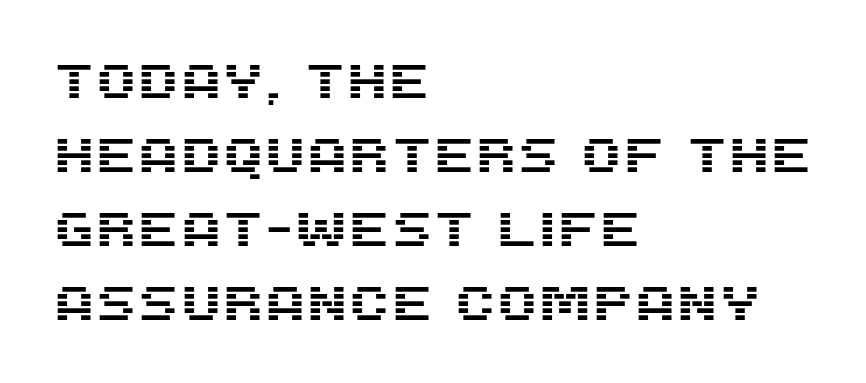
Q: Is the text italic (slanted)? A: No, it is upright.
Q: Is the typeface a serif or a sans-serif typeface? A: Sans-serif.
Q: Is the text underlined? A: No.
Q: How is the paragraph aligned? A: Left-aligned.
Q: Is the spacing between letters normal or unusually wide? A: Normal.
Q: Is the spacing between lines tight, normal or loose? A: Normal.
Q: Width (condensed, normal, or wide)? A: Normal.
Q: Stroke contrast? A: Medium.
Q: x-height? A: Large.
Q: Monospaced? A: No.
